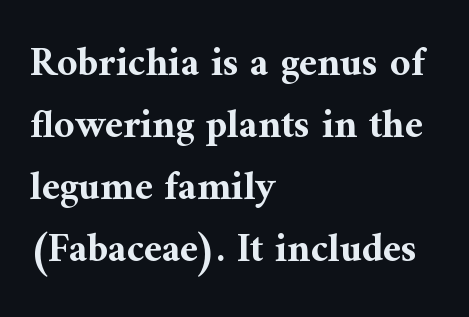
{"serif": "yes", "italic": "no", "bold": "yes", "weight": "bold", "width": "normal", "stroke_contrast": "medium", "x_height": "medium", "monospaced": "no", "underline": "no", "align": "left", "line_spacing": "normal", "line_spacing_ratio": 1.55, "letter_spacing": "normal", "letter_spacing_em": 0.0, "glyph_px": 40}
